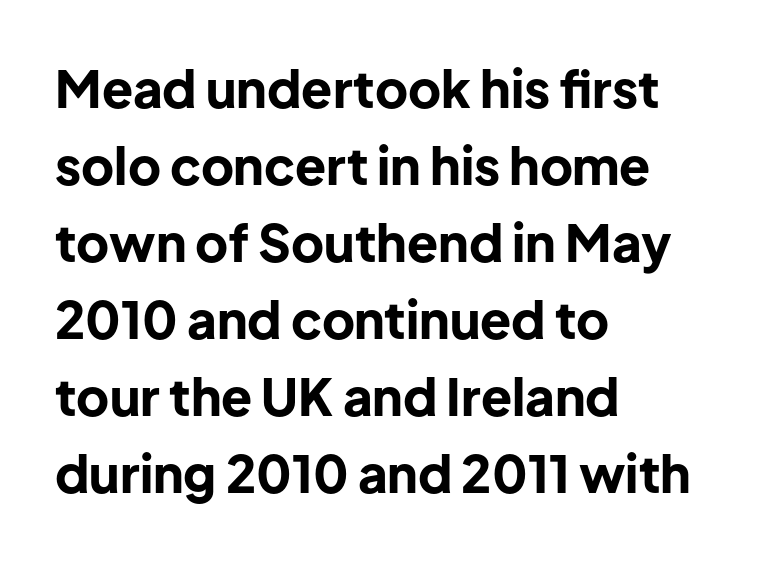
The image shows 51 px bold sans-serif type, upright; set left-aligned, normal line spacing (1.51x), normal letter spacing, not underlined; low stroke contrast and a medium x-height.
